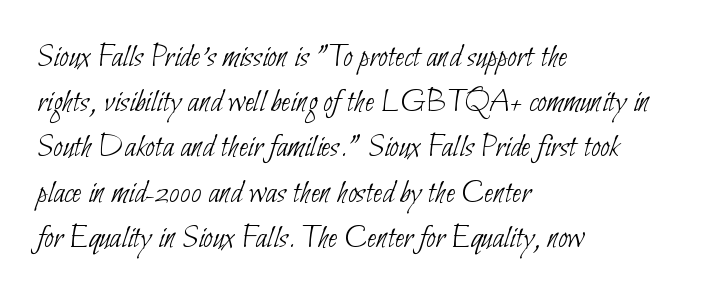
{"serif": "no", "bold": "no", "weight": "thin", "width": "condensed", "stroke_contrast": "low", "x_height": "small", "monospaced": "no", "underline": "no", "align": "left", "line_spacing": "normal", "line_spacing_ratio": 1.33, "letter_spacing": "normal", "letter_spacing_em": 0.0, "glyph_px": 34}
